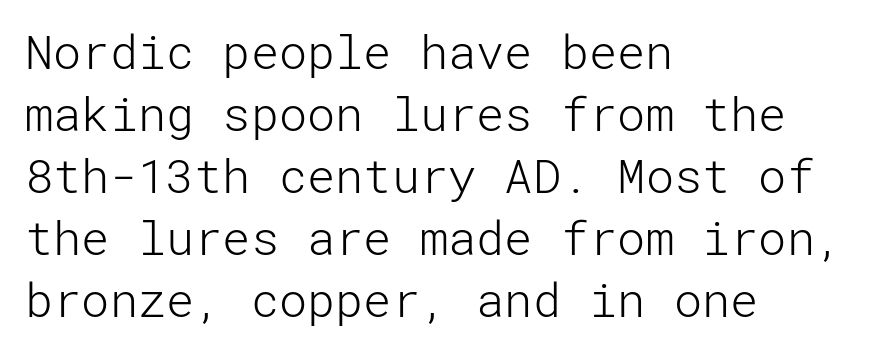
The image shows 47 px light sans-serif type, upright; set left-aligned, normal line spacing (1.32x), normal letter spacing, not underlined; low stroke contrast and a medium x-height.
